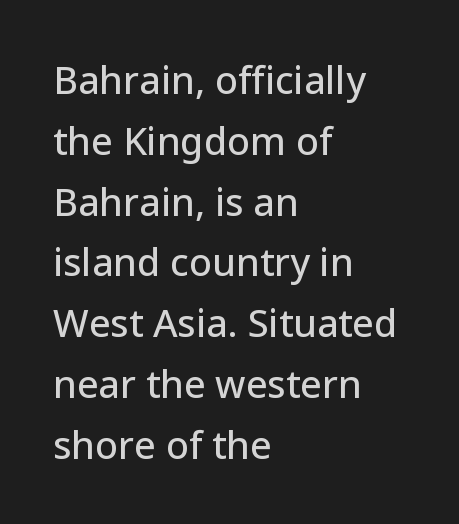
The letters advance in unequal steps, a hallmark of proportional type. The vertical gap from one line to the next is medium. The rendering keeps characters at their native spacing. A roman cut, with each character standing at attention.
